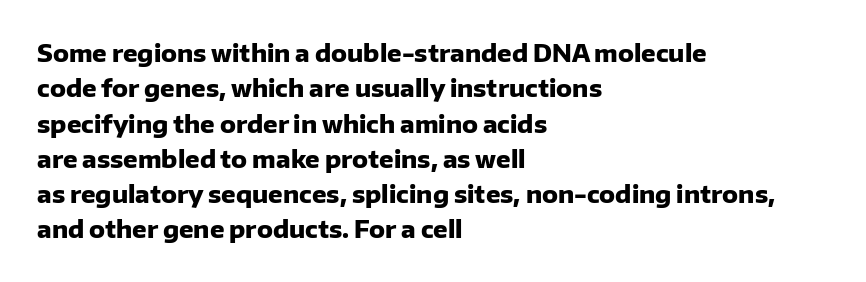
{"italic": "no", "bold": "yes", "underline": "no", "align": "left", "line_spacing": "normal", "line_spacing_ratio": 1.47, "letter_spacing": "normal", "letter_spacing_em": 0.0, "glyph_px": 24}
